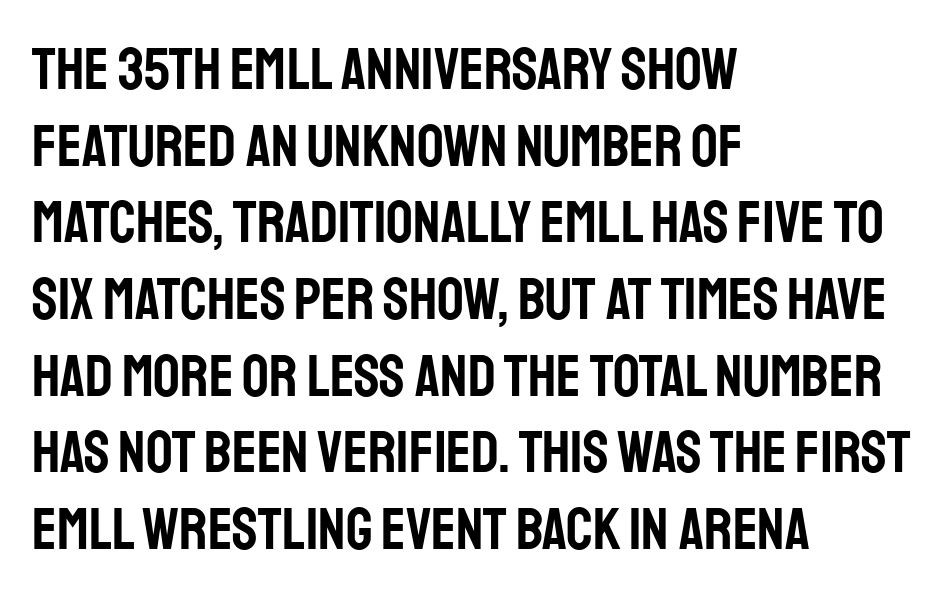
This sample is left-justified, so line endings fall wherever the words run out. Designer's note — italics off, roman on. Check under the words: just untouched page. Students, observe: this is what conventionally led text looks like. The letters sit at their default tracking, neither squeezed nor spread.
